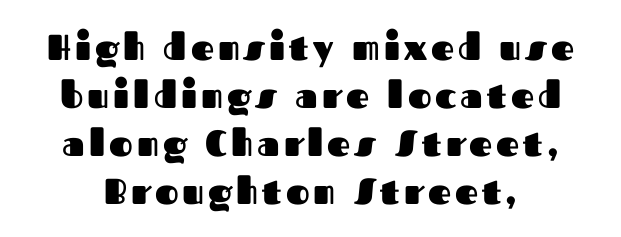
The image shows 36 px heavy sans-serif type, upright; set normal line spacing (1.33x), not underlined; medium stroke contrast and a medium x-height.
